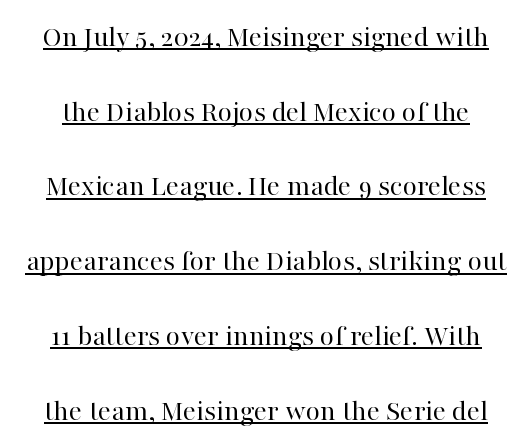
Characters follow at the spacing the type designer built in. The font family rendered here belongs to the serif group. If you drew a line through each stem, it would be perfectly vertical. Summary of vertical rhythm: relaxed, with wide interline spacing.
